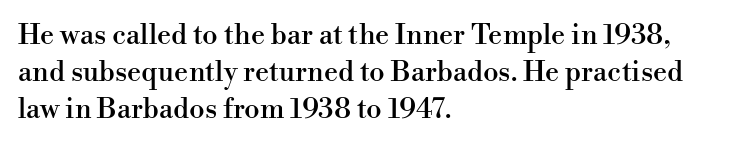
Q: Is the text italic (slanted)? A: No, it is upright.
Q: Is the typeface a serif or a sans-serif typeface? A: Serif.
Q: Is the text underlined? A: No.
Q: How is the paragraph aligned? A: Left-aligned.
Q: Is the spacing between letters normal or unusually wide? A: Normal.
Q: Is the spacing between lines tight, normal or loose? A: Normal.
Q: Width (condensed, normal, or wide)? A: Normal.
Q: Stroke contrast? A: High.
Q: x-height? A: Small.
Q: Monospaced? A: No.
